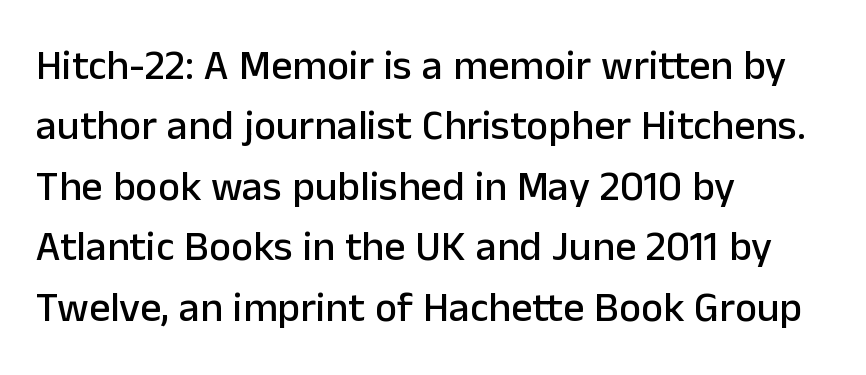
These lines were composed using upright roman letters. Observe the ordinary spacing: letters are neighbours, not strangers. One-word summary of the alignment: left. Compared with typical paragraphs, the rows here are spaced about the same.
